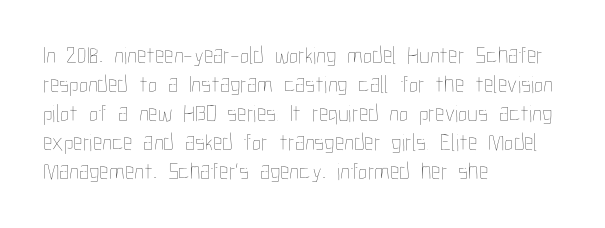
The strokes carry an ordinary text weight at most. Default kerning and tracking; the words read as compact shapes. The gap between lines stays unmarked. Does the lettering tilt? It doesn't — this is upright.
